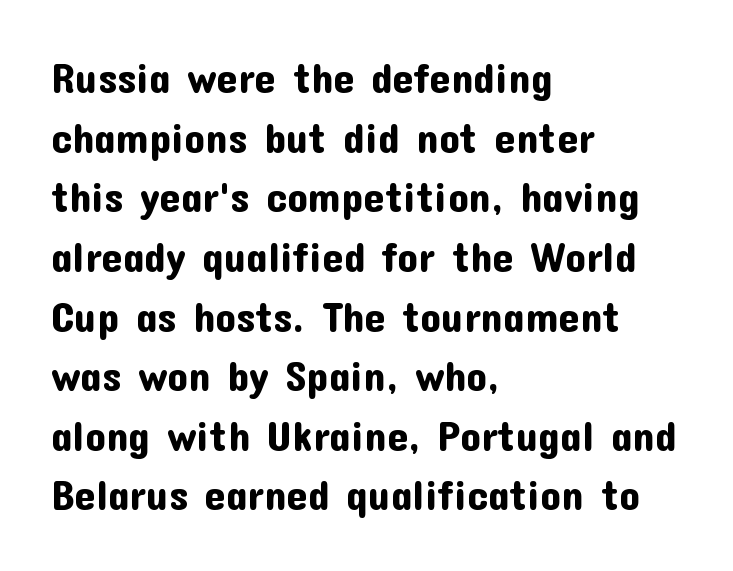
Q: Is the text italic (slanted)? A: No, it is upright.
Q: Is the typeface a serif or a sans-serif typeface? A: Sans-serif.
Q: Is the text underlined? A: No.
Q: How is the paragraph aligned? A: Left-aligned.
Q: Is the spacing between letters normal or unusually wide? A: Normal.
Q: Is the spacing between lines tight, normal or loose? A: Normal.
Q: Width (condensed, normal, or wide)? A: Normal.
Q: Stroke contrast? A: Low.
Q: x-height? A: Medium.
Q: Monospaced? A: No.
